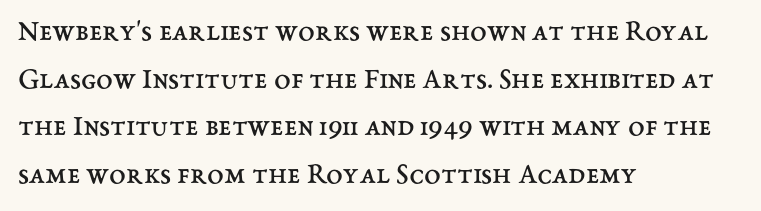
The image shows 30 px regular-weight type, upright; set left-aligned, normal line spacing (1.59x), normal letter spacing, not underlined; medium stroke contrast and a medium x-height.
